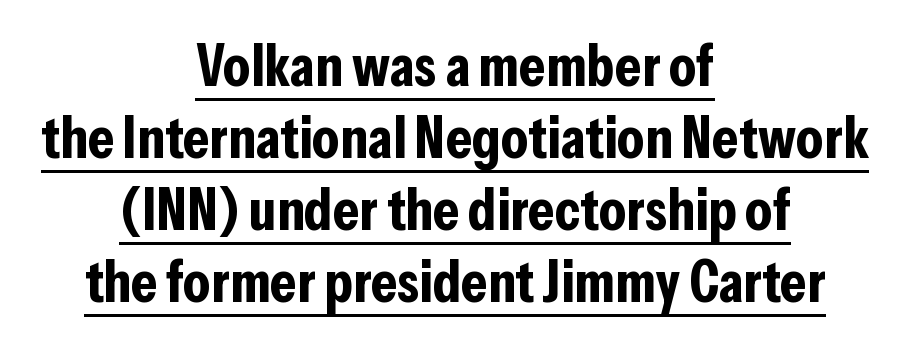
The image shows 60 px bold, condensed sans-serif type, upright; set centered, line spacing 1.2x, normal letter spacing, underlined; low stroke contrast and a medium x-height.
